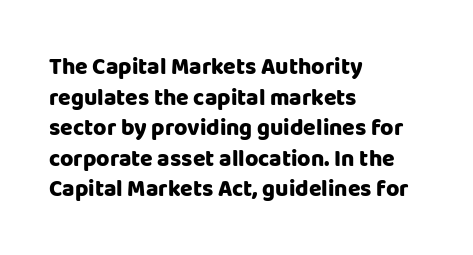
Nobody touched the tracking dial on this one. Heft: maximum for text — a bold. The rendering anchors every line to the left-hand side. The line-height multiplier appears to be the usual default.
